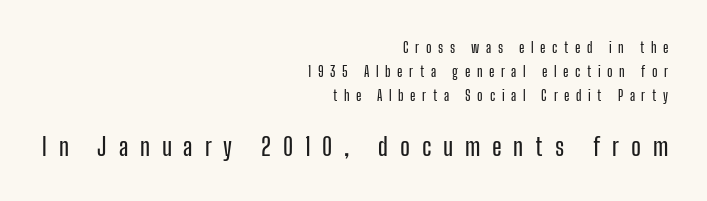
Q: Is the text italic (slanted)? A: No, it is upright.
Q: Is the text underlined? A: No.
Q: How is the paragraph aligned? A: Right-aligned.
Q: Is the spacing between letters normal or unusually wide? A: Unusually wide.
Q: Which block of text is set in a larger size, the first (top) or the second (bottom)? A: The second (bottom) one.
